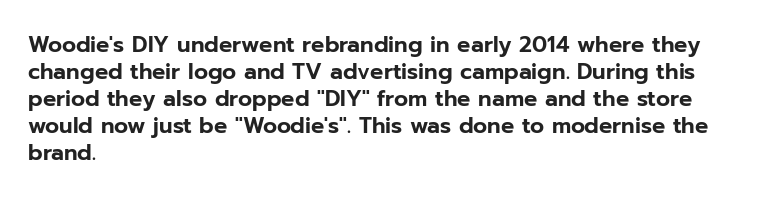
The horizontal fit of the characters is conventional and even. The typesetter chose a ragged-right arrangement here. Upright lettering throughout. The specimen omits any rule beneath the text block's lines.
